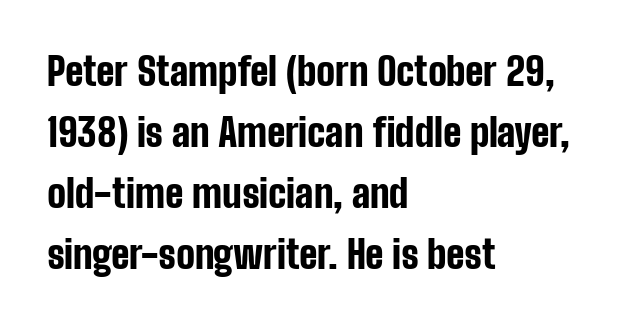
Teacher's note: observe the even left margin — that is flush-left alignment. The letters advance in unequal steps, a hallmark of proportional type. A bare baseline throughout the passage. Note: no serifs on the glyphs. A typesetter would call this zero additional tracking.
